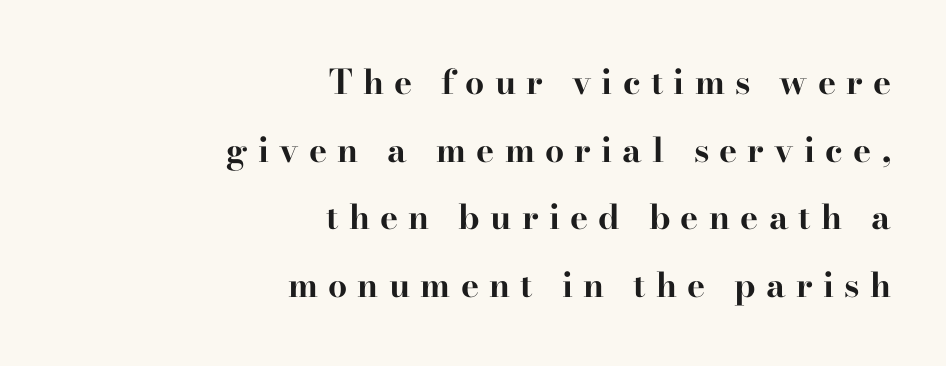
Q: Is the text bold? A: Yes.
Q: Is the text italic (slanted)? A: No, it is upright.
Q: Is the typeface a serif or a sans-serif typeface? A: Serif.
Q: Is the text underlined? A: No.
Q: How is the paragraph aligned? A: Right-aligned.
Q: Is the spacing between letters normal or unusually wide? A: Unusually wide.
Q: Is the spacing between lines tight, normal or loose? A: Loose.
Q: Width (condensed, normal, or wide)? A: Wide.
Q: Stroke contrast? A: High.
Q: x-height? A: Small.
Q: Monospaced? A: No.
